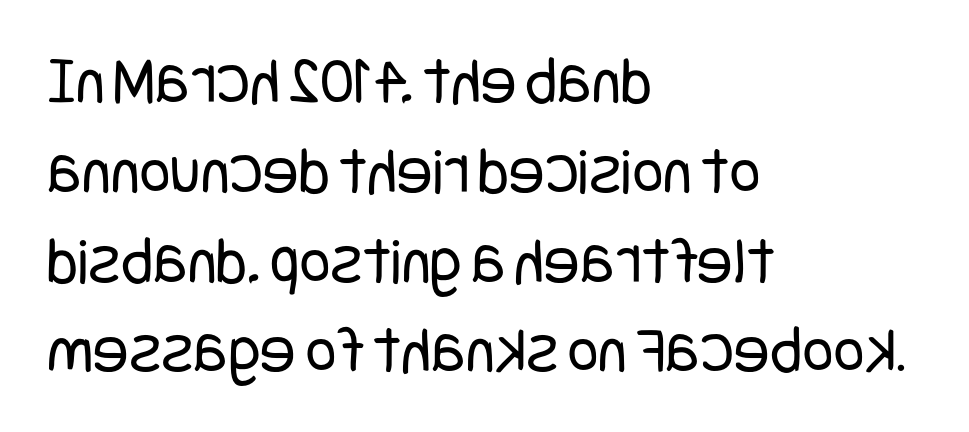
The image shows 67 px regular-weight, condensed sans-serif type, upright; set left-aligned, normal line spacing (1.34x), normal letter spacing, not underlined; low stroke contrast and a large x-height.
